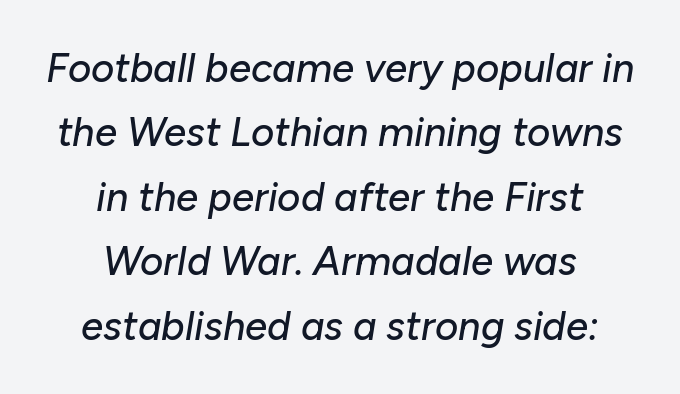
The image shows 40 px text type, italic (leaning right); set centered, normal line spacing (1.61x), normal letter spacing, not underlined; low stroke contrast and a medium x-height.
